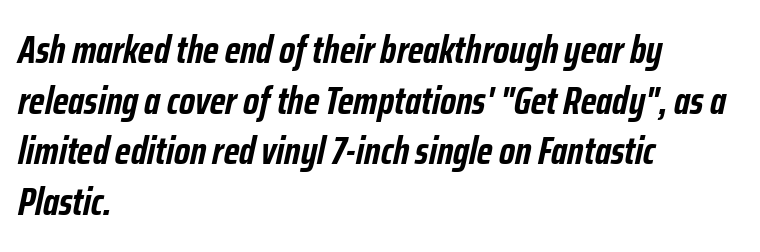
{"italic": "yes", "lean": "right", "slant_degrees": 12, "bold": "yes", "weight": "semibold", "width": "condensed", "stroke_contrast": "low", "x_height": "medium", "monospaced": "no", "underline": "no", "align": "left", "line_spacing": "normal", "line_spacing_ratio": 1.3, "letter_spacing": "normal", "letter_spacing_em": 0.0, "glyph_px": 39}
